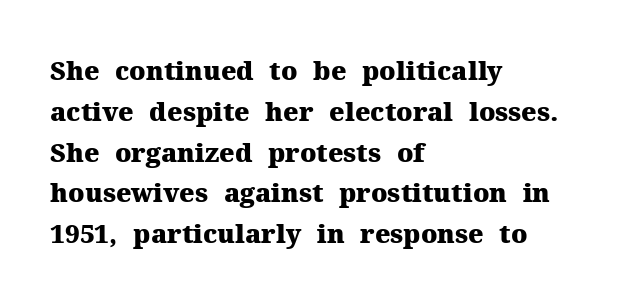
{"italic": "no", "bold": "yes", "underline": "no", "align": "left", "line_spacing": "normal", "line_spacing_ratio": 1.57, "letter_spacing": "normal", "letter_spacing_em": 0.0, "glyph_px": 26}
